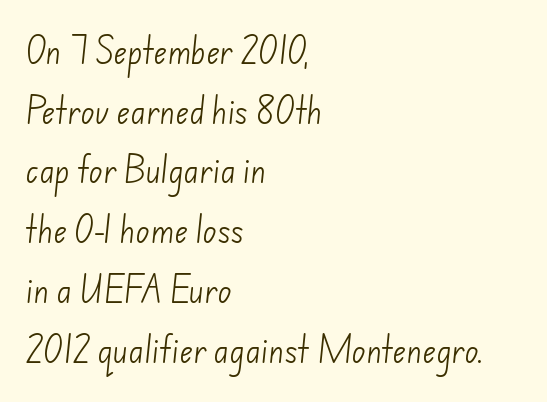
In CSS terms this would be text-align: left. The vertical gap from one line to the next is large. Stroke thickness stays within the range of a standard reading face or lighter. Quick note: underline off. Here the glyphs are tracked normally, forming tight word shapes.
